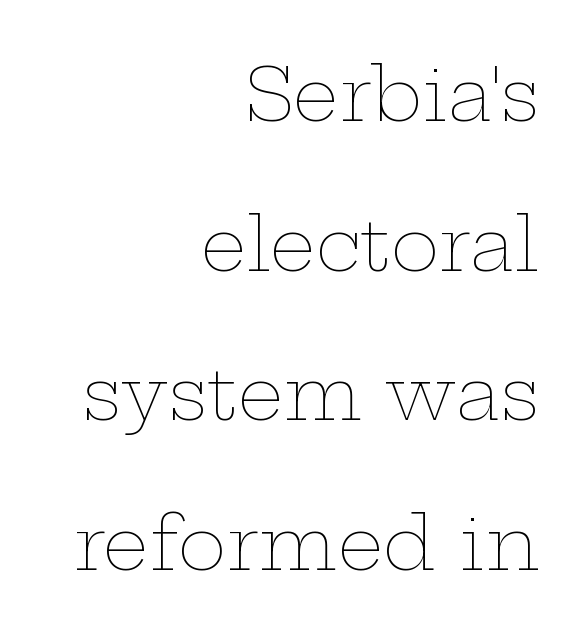
The image shows 73 px thin, wide type, upright; set right-aligned, loose line spacing (2.05x), normal letter spacing, not underlined; low stroke contrast and a medium x-height.
